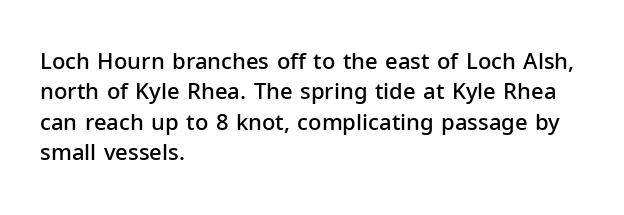
The image shows 22 px text type, upright; set left-aligned, normal line spacing (1.38x), normal letter spacing, not underlined.
